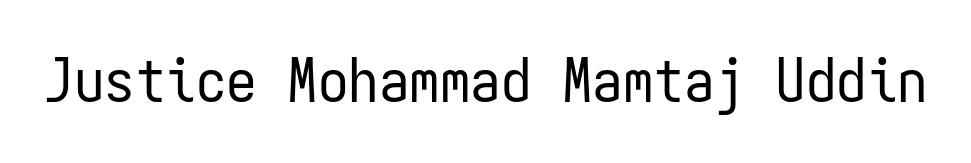
Q: Is the text bold? A: No.
Q: Is the text italic (slanted)? A: No, it is upright.
Q: Is the typeface a serif or a sans-serif typeface? A: Sans-serif.
Q: Is the text underlined? A: No.
Q: Is the spacing between letters normal or unusually wide? A: Normal.
Q: Width (condensed, normal, or wide)? A: Condensed.
Q: Stroke contrast? A: Low.
Q: x-height? A: Medium.
Q: Monospaced? A: Yes.
